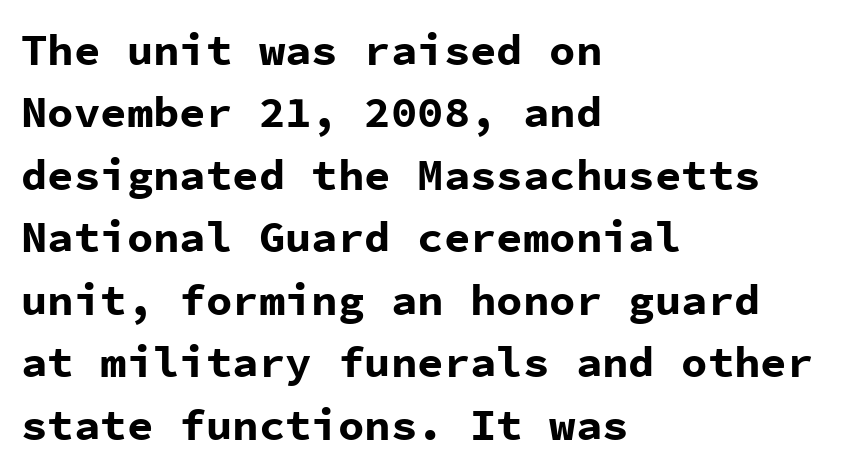
The space directly below the letters is spotless. Typesetter's note: full bold, strokes at maximum text heaviness. Vertically, the passage feels balanced, rows spaced as you'd expect. Does extra space separate the letters? No, they use regular spacing. The type family on display is of the sans-serif kind. Is this a fixed-width face? Yes — each glyph sits in an identical cell.
